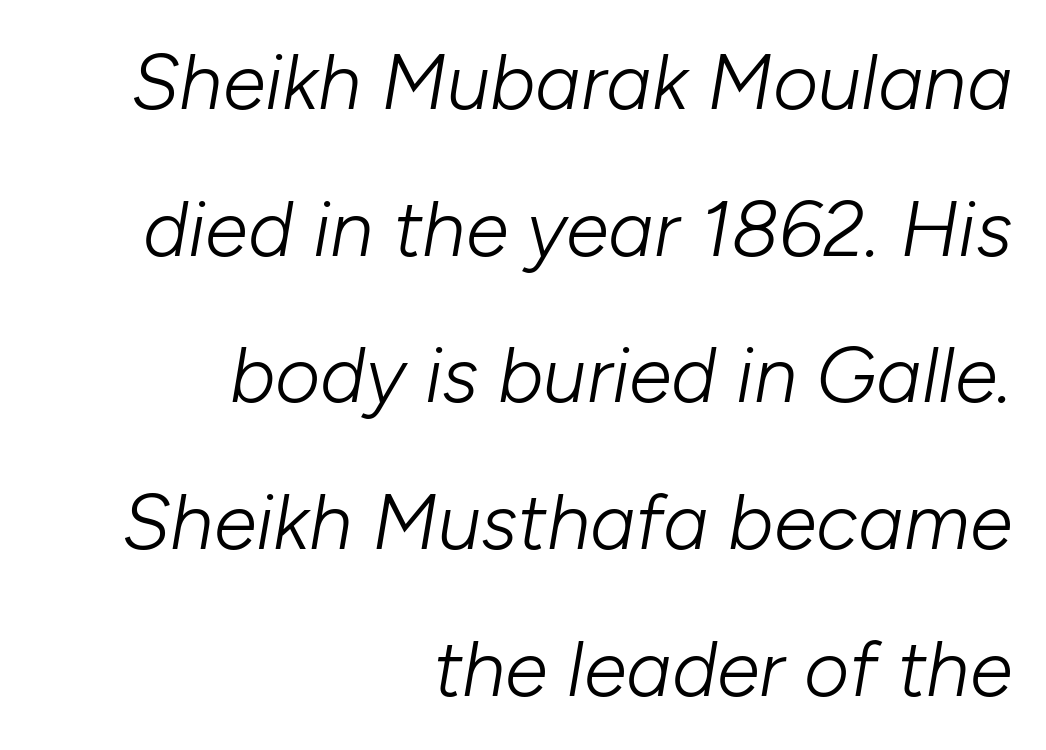
Q: Is the text bold? A: No.
Q: Is the text italic (slanted)? A: Yes, it leans right by about 10 degrees.
Q: Is the text underlined? A: No.
Q: How is the paragraph aligned? A: Right-aligned.
Q: Is the spacing between letters normal or unusually wide? A: Normal.
Q: Width (condensed, normal, or wide)? A: Normal.
Q: Stroke contrast? A: Low.
Q: x-height? A: Medium.
Q: Monospaced? A: No.
